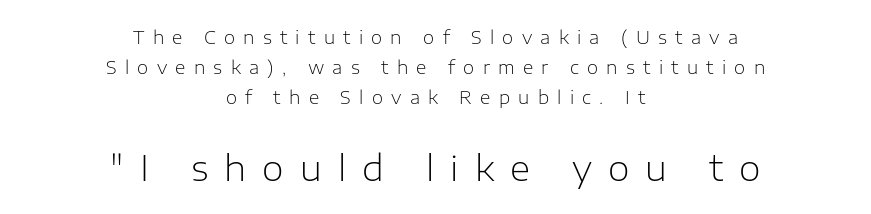
The rendering uses natural spacing where letterforms have individual widths. The font is comparable to plain body text, perhaps lighter. Is there any slant? The stems are plumb. A clean baseline with only descenders dipping below it.
